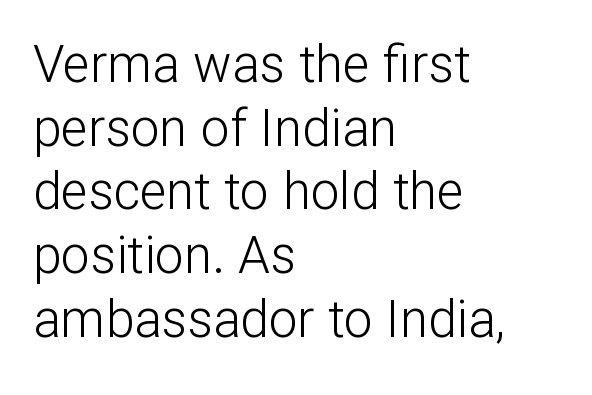
The passage shown is not underscored anywhere. These lines stack with their left ends in a neat column. These glyphs show unthickened strokes, regular width or finer. A sans-serif font was chosen for this passage. Rows of type keep a routine distance in the vertical direction.
